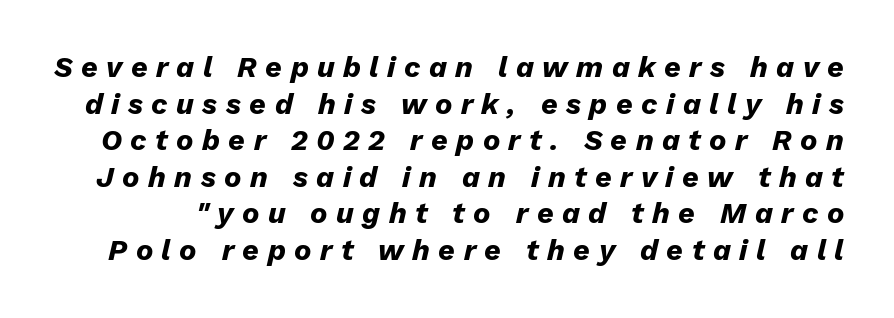
The image shows 29 px heavy type, italic (leaning right); set normal line spacing (1.26x), unusually wide letter spacing (+0.29 em), not underlined; low stroke contrast and a medium x-height.
